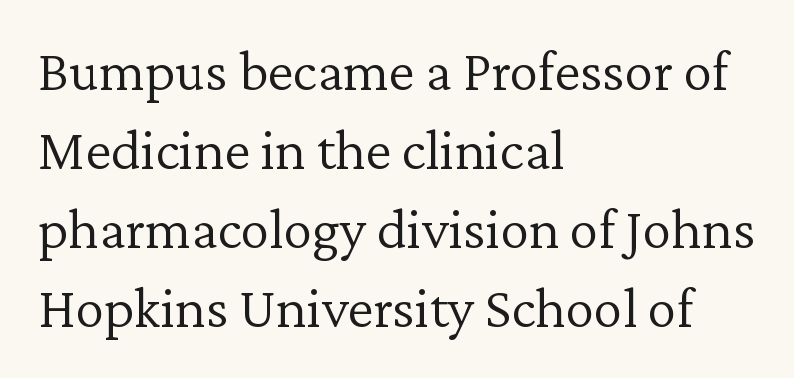
Designer's note — italics off, roman on. Summary of weight: not heavy and not bold. Letter spacing: default. This block has exactly the height ordinary leading produces.
